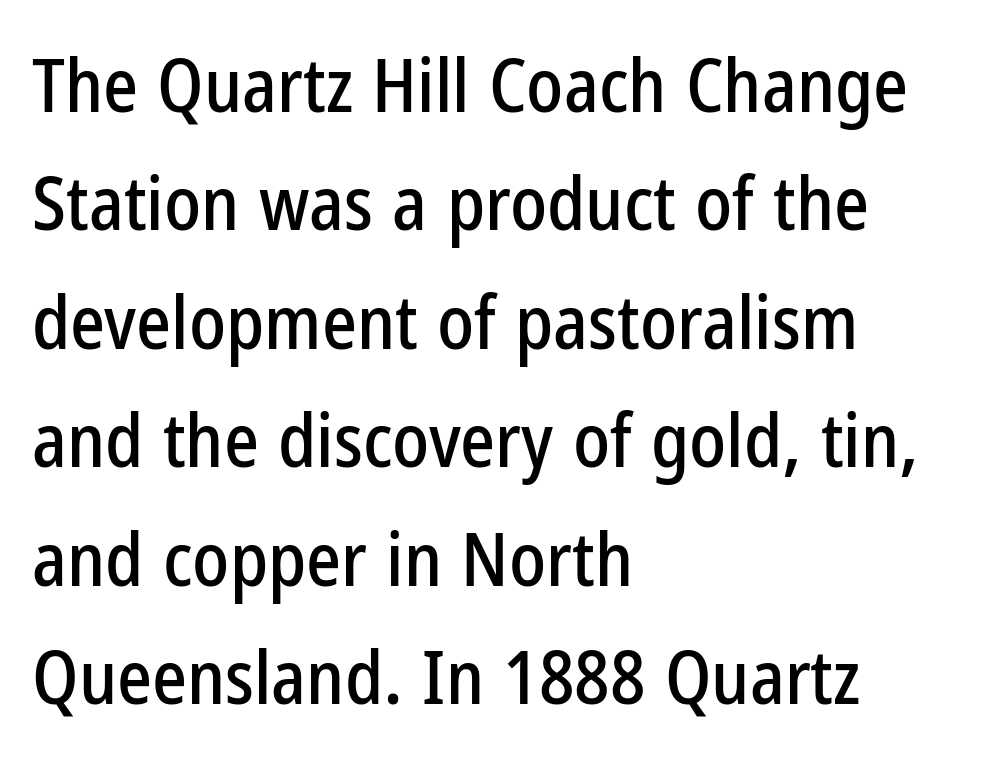
{"serif": "no", "italic": "no", "width": "condensed", "stroke_contrast": "low", "x_height": "medium", "monospaced": "no", "underline": "no", "align": "left", "line_spacing": "normal", "line_spacing_ratio": 1.6, "letter_spacing": "normal", "letter_spacing_em": 0.0, "glyph_px": 74}
